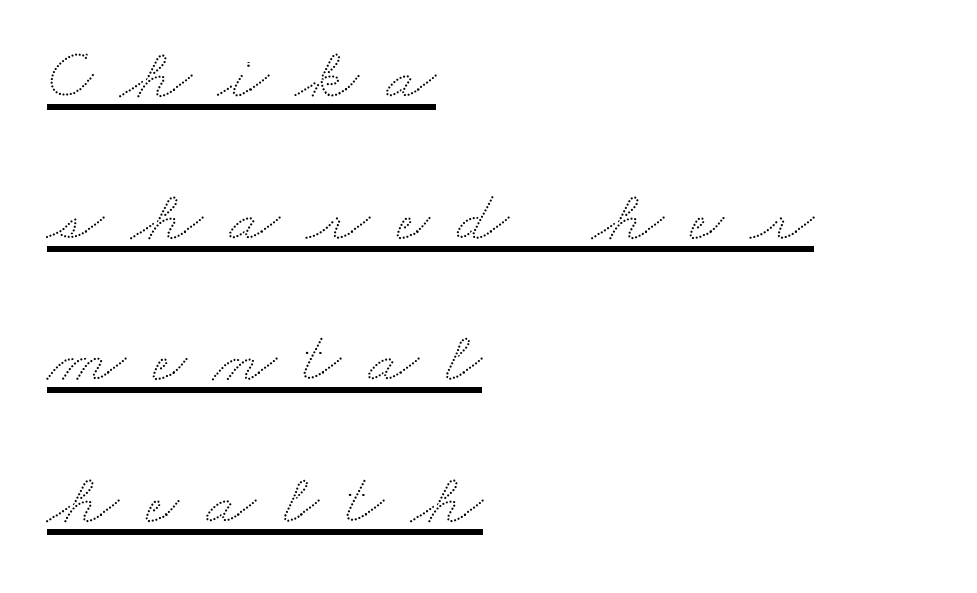
Q: Is the text underlined? A: Yes.
Q: How is the paragraph aligned? A: Left-aligned.
Q: Is the spacing between letters normal or unusually wide? A: Unusually wide.
Q: Is the spacing between lines tight, normal or loose? A: Loose.
Q: Width (condensed, normal, or wide)? A: Wide.
Q: Stroke contrast? A: Low.
Q: x-height? A: Small.
Q: Monospaced? A: No.
